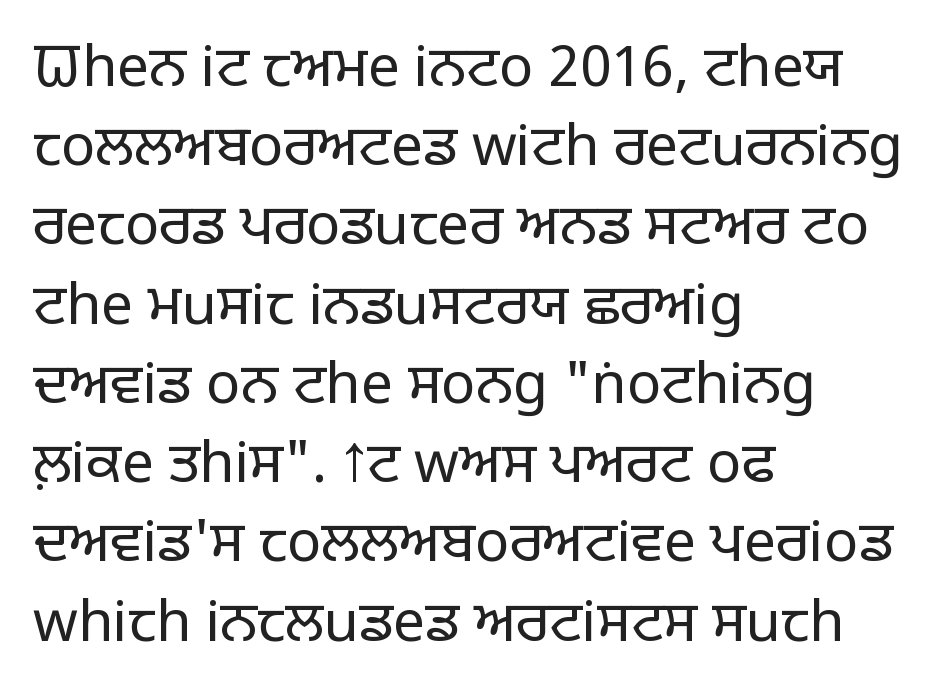
{"serif": "no", "italic": "no", "bold": "no", "weight": "light", "width": "normal", "stroke_contrast": "low", "x_height": "large", "monospaced": "no", "underline": "no", "align": "left", "line_spacing": "normal", "line_spacing_ratio": 1.39, "letter_spacing": "normal", "letter_spacing_em": 0.0, "glyph_px": 57}
